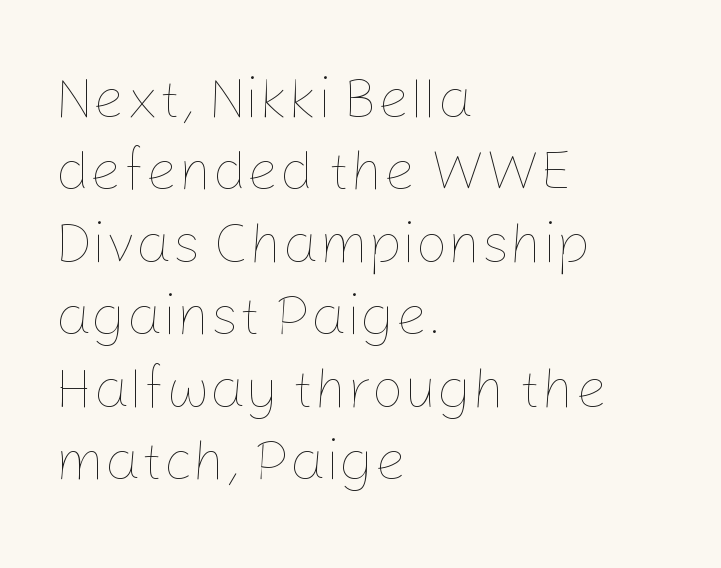
The image shows 57 px thin type, upright; set left-aligned, normal line spacing (1.27x), normal letter spacing, not underlined; low stroke contrast and a medium x-height.
